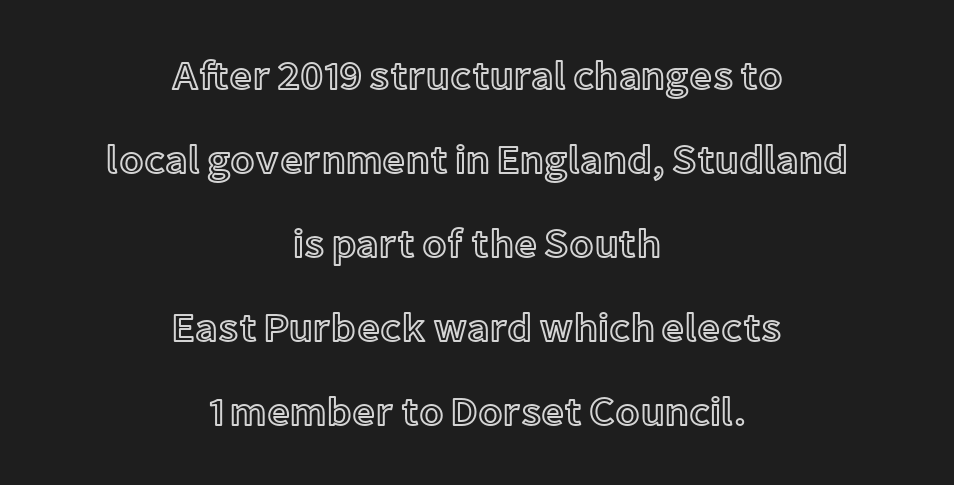
Q: Is the text italic (slanted)? A: No, it is upright.
Q: Is the text underlined? A: No.
Q: How is the paragraph aligned? A: Centered.
Q: Is the spacing between letters normal or unusually wide? A: Normal.
Q: Is the spacing between lines tight, normal or loose? A: Loose.
Q: Width (condensed, normal, or wide)? A: Normal.
Q: x-height? A: Medium.
Q: Monospaced? A: No.
